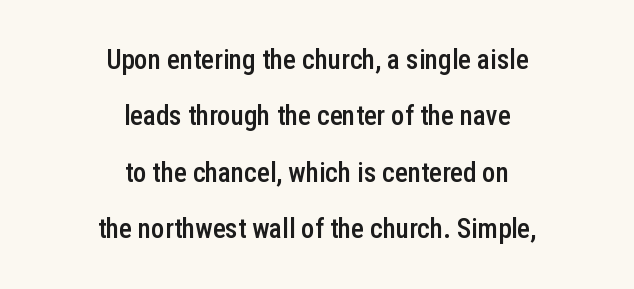
The image shows 27 px text type, upright; set centered, loose line spacing (2.09x), normal letter spacing, not underlined.
